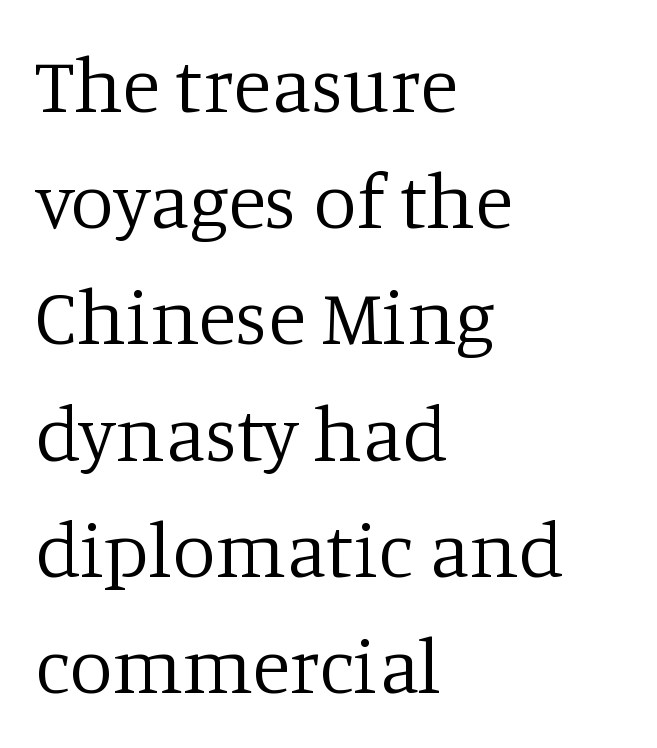
The typesetting does not lean heavy: it is not bold. Think of a printed novel: that variable character pitch is what you see here. Clear beneath every line of the passage. Quick note: not italic, upright. Serif or sans? Serif — the stroke terminals have little feet. Horizontally, the lines are justified to the leading edge only.
